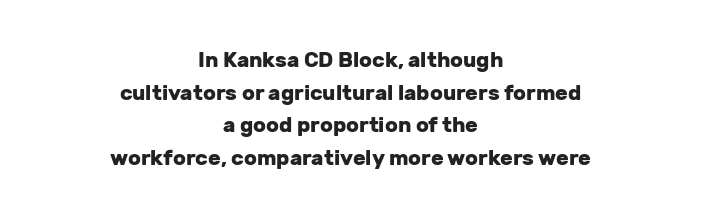
Q: Is the text bold? A: Yes.
Q: Is the text italic (slanted)? A: No, it is upright.
Q: Is the text underlined? A: No.
Q: How is the paragraph aligned? A: Centered.
Q: Is the spacing between letters normal or unusually wide? A: Normal.
Q: Is the spacing between lines tight, normal or loose? A: Normal.
